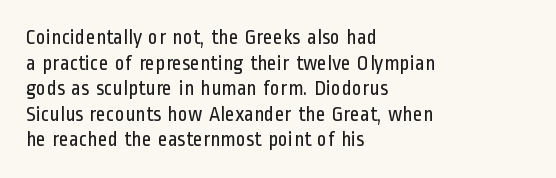
The image shows 21 px text type, upright; set left-aligned, line spacing 1.22x, normal letter spacing, not underlined.
